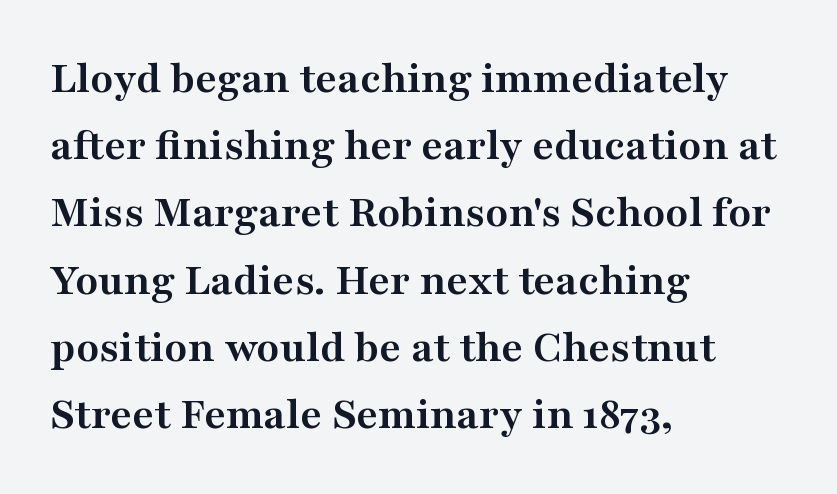
The image shows 47 px semibold, wide serif type, upright; set left-aligned, normal line spacing (1.43x), normal letter spacing, not underlined; medium stroke contrast and a medium x-height.
